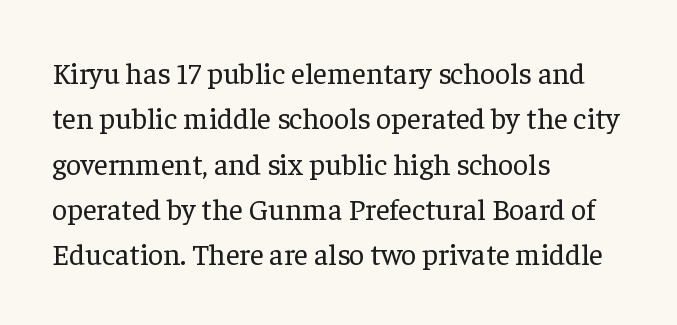
Q: Is the text bold? A: No.
Q: Is the text italic (slanted)? A: No, it is upright.
Q: Is the typeface a serif or a sans-serif typeface? A: Serif.
Q: Is the text underlined? A: No.
Q: How is the paragraph aligned? A: Left-aligned.
Q: Is the spacing between letters normal or unusually wide? A: Normal.
Q: Is the spacing between lines tight, normal or loose? A: Normal.
Q: Width (condensed, normal, or wide)? A: Normal.
Q: Stroke contrast? A: Low.
Q: x-height? A: Medium.
Q: Monospaced? A: No.
